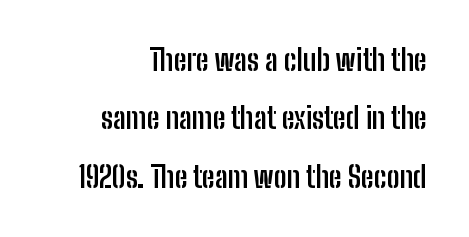
{"serif": "no", "italic": "no", "bold": "yes", "weight": "semibold", "width": "condensed", "stroke_contrast": "low", "x_height": "medium", "monospaced": "no", "underline": "no", "align": "right", "line_spacing": "loose", "line_spacing_ratio": 2.01, "letter_spacing": "normal", "letter_spacing_em": 0.0, "glyph_px": 29}
